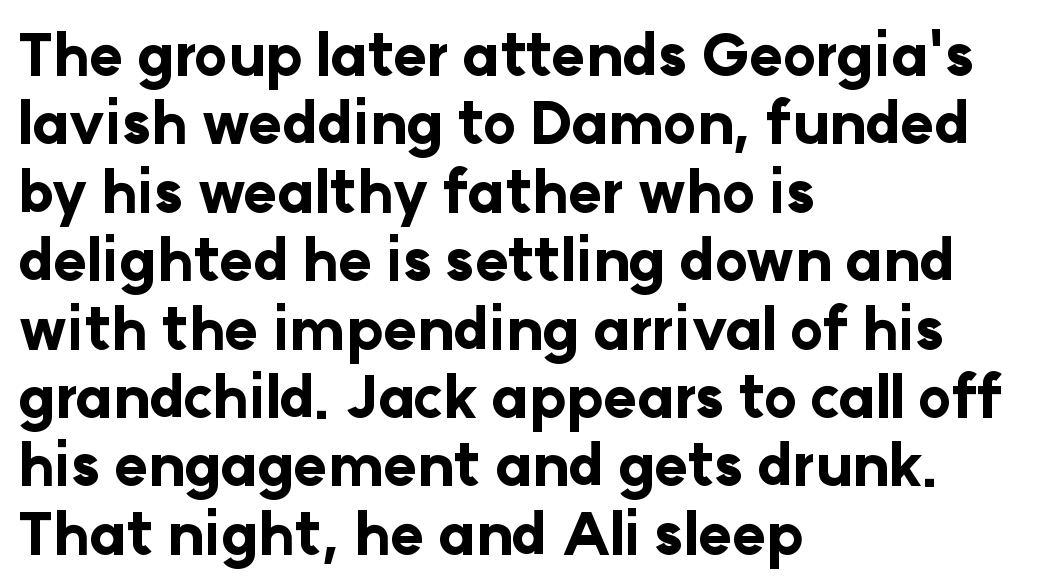
A typesetter would call this proportional, since set widths differ per character. A classic flush-left, rag-right setting is used for this passage. The letters are bold, with thick, heavy strokes. Does the lettering tilt? It doesn't — this is upright. Note: no serifs on the glyphs.
